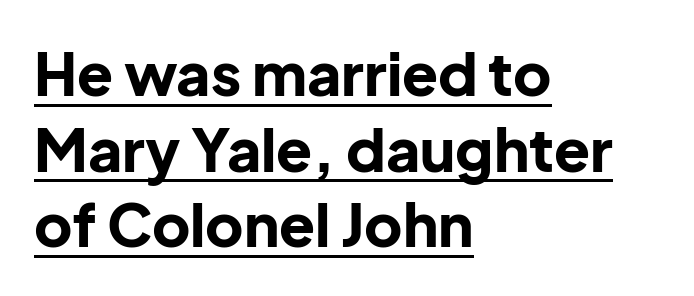
Q: Is the text bold? A: Yes.
Q: Is the text italic (slanted)? A: No, it is upright.
Q: Is the typeface a serif or a sans-serif typeface? A: Sans-serif.
Q: Is the text underlined? A: Yes.
Q: How is the paragraph aligned? A: Left-aligned.
Q: Is the spacing between letters normal or unusually wide? A: Normal.
Q: Is the spacing between lines tight, normal or loose? A: Normal.
Q: Width (condensed, normal, or wide)? A: Normal.
Q: Stroke contrast? A: Low.
Q: x-height? A: Medium.
Q: Monospaced? A: No.
